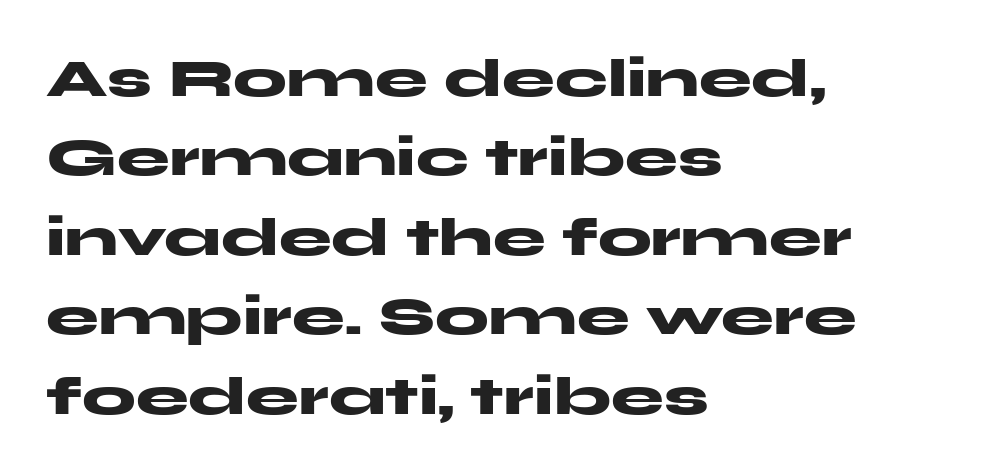
{"serif": "no", "italic": "no", "bold": "yes", "weight": "heavy", "width": "wide", "stroke_contrast": "medium", "x_height": "medium", "monospaced": "no", "underline": "no", "align": "left", "line_spacing": "normal", "line_spacing_ratio": 1.5, "letter_spacing": "normal", "letter_spacing_em": 0.0, "glyph_px": 53}
